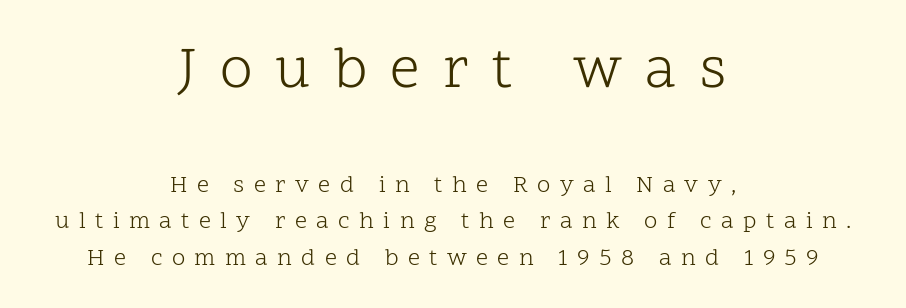
Q: Is the text bold? A: No.
Q: Is the text italic (slanted)? A: No, it is upright.
Q: Is the typeface a serif or a sans-serif typeface? A: Serif.
Q: Is the text underlined? A: No.
Q: How is the paragraph aligned? A: Centered.
Q: Is the spacing between letters normal or unusually wide? A: Unusually wide.
Q: Is the spacing between lines tight, normal or loose? A: Normal.
Q: Which block of text is set in a larger size, the first (top) or the second (bottom)? A: The first (top) one.
Q: Width (condensed, normal, or wide)? A: Normal.
Q: Stroke contrast? A: Low.
Q: x-height? A: Medium.
Q: Monospaced? A: No.
